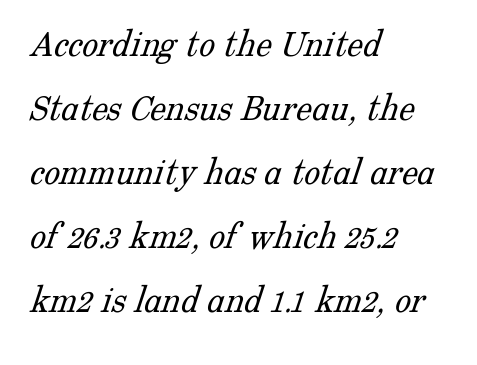
Q: Is the text bold? A: No.
Q: Is the typeface a serif or a sans-serif typeface? A: Serif.
Q: Is the text underlined? A: No.
Q: How is the paragraph aligned? A: Left-aligned.
Q: Is the spacing between letters normal or unusually wide? A: Normal.
Q: Is the spacing between lines tight, normal or loose? A: Normal.
Q: Width (condensed, normal, or wide)? A: Normal.
Q: Stroke contrast? A: Low.
Q: x-height? A: Medium.
Q: Monospaced? A: No.
